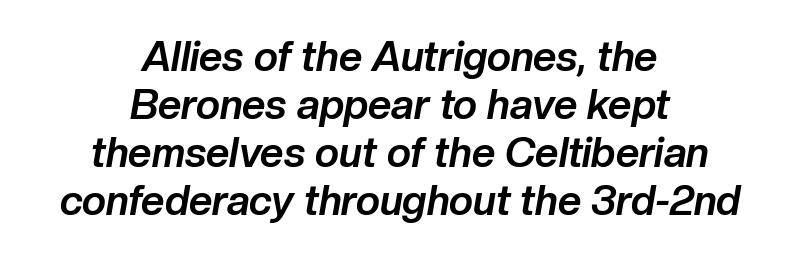
The image shows 41 px bold type, italic (leaning right); set centered, line spacing 1.17x, normal letter spacing, not underlined; low stroke contrast and a medium x-height.
